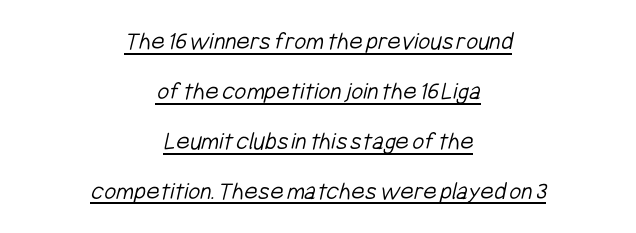
{"bold": "no", "underline": "yes", "align": "center", "line_spacing": "loose", "line_spacing_ratio": 1.92, "letter_spacing": "normal", "letter_spacing_em": 0.0, "glyph_px": 26}
